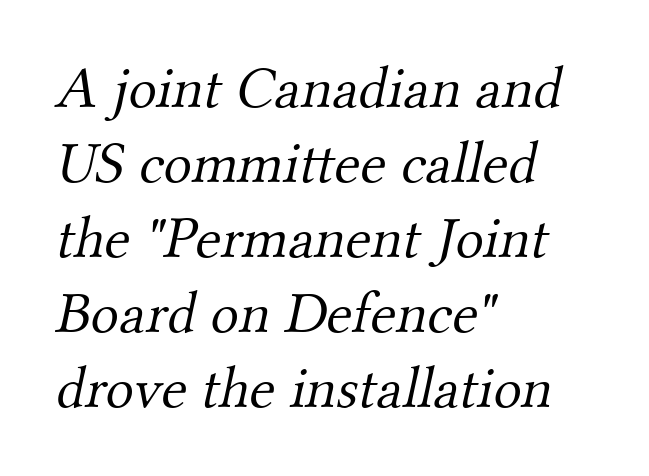
{"serif": "yes", "bold": "no", "weight": "light", "width": "normal", "stroke_contrast": "medium", "x_height": "small", "monospaced": "no", "underline": "no", "align": "left", "line_spacing": "normal", "line_spacing_ratio": 1.27, "letter_spacing": "normal", "letter_spacing_em": 0.0, "glyph_px": 59}
